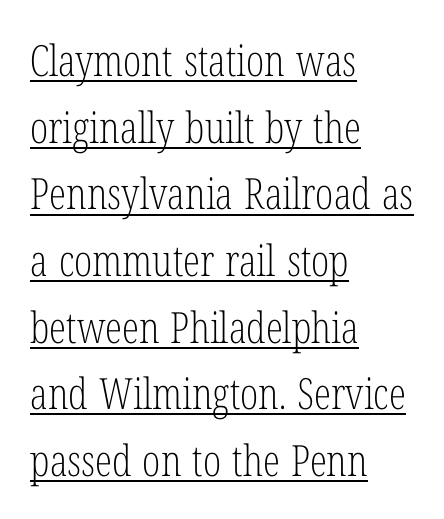
Q: Is the text bold? A: No.
Q: Is the text italic (slanted)? A: No, it is upright.
Q: Is the typeface a serif or a sans-serif typeface? A: Serif.
Q: Is the text underlined? A: Yes.
Q: How is the paragraph aligned? A: Left-aligned.
Q: Is the spacing between letters normal or unusually wide? A: Normal.
Q: Is the spacing between lines tight, normal or loose? A: Normal.
Q: Width (condensed, normal, or wide)? A: Condensed.
Q: Stroke contrast? A: Low.
Q: x-height? A: Medium.
Q: Monospaced? A: No.
